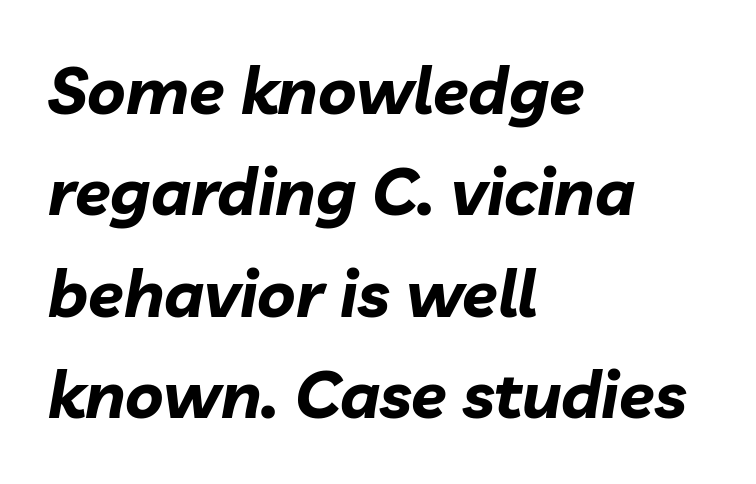
Q: Is the text bold? A: Yes.
Q: Is the text italic (slanted)? A: Yes, it leans right by about 10 degrees.
Q: Is the text underlined? A: No.
Q: How is the paragraph aligned? A: Left-aligned.
Q: Is the spacing between letters normal or unusually wide? A: Normal.
Q: Is the spacing between lines tight, normal or loose? A: Normal.
Q: Width (condensed, normal, or wide)? A: Normal.
Q: Stroke contrast? A: Low.
Q: x-height? A: Medium.
Q: Monospaced? A: No.
